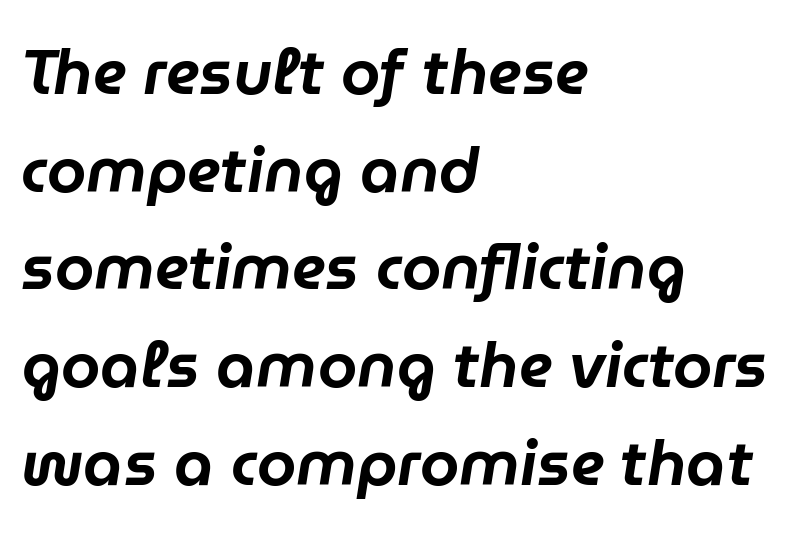
{"italic": "yes", "lean": "right", "slant_degrees": 9, "width": "normal", "stroke_contrast": "low", "x_height": "medium", "monospaced": "no", "underline": "no", "align": "left", "line_spacing": "normal", "line_spacing_ratio": 1.55, "letter_spacing": "normal", "letter_spacing_em": 0.0, "glyph_px": 63}
